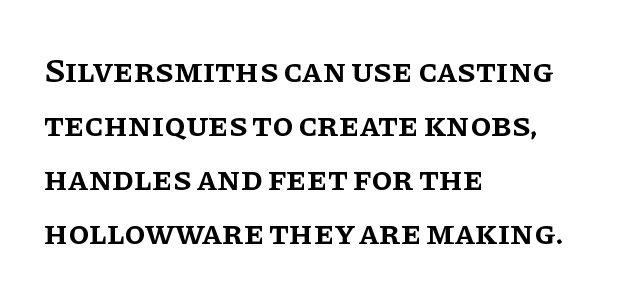
{"serif": "yes", "italic": "no", "bold": "semi", "weight": "semibold", "width": "normal", "stroke_contrast": "low", "x_height": "large", "monospaced": "no", "underline": "no", "align": "left", "line_spacing": "normal", "line_spacing_ratio": 1.59, "letter_spacing": "normal", "letter_spacing_em": 0.0, "glyph_px": 34}
